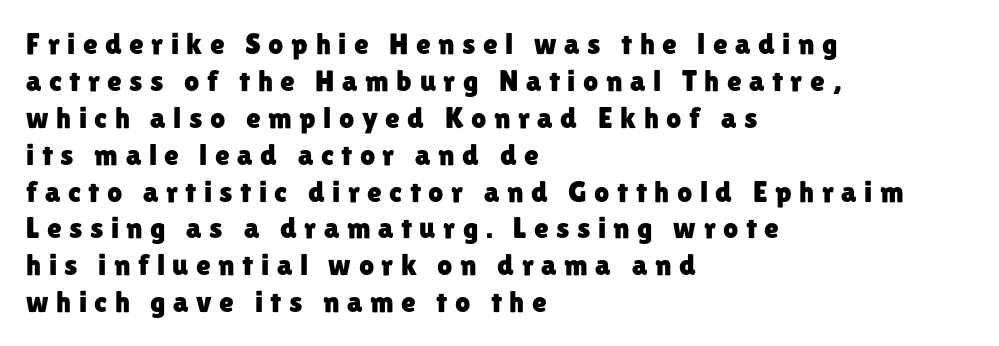
The image shows 30 px sans-serif type, upright; set left-aligned, line spacing 1.23x, unusually wide letter spacing (+0.25 em), not underlined; low stroke contrast and a medium x-height.
